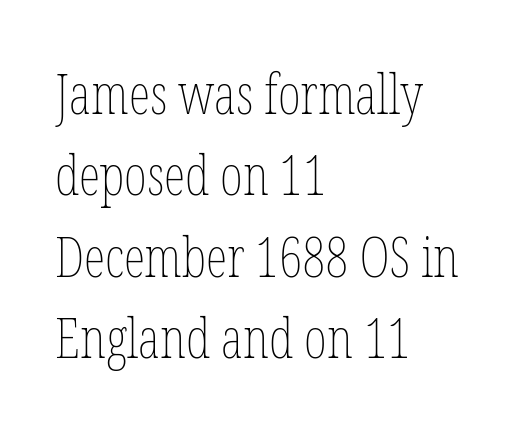
{"italic": "no", "bold": "no", "weight": "thin", "width": "condensed", "stroke_contrast": "low", "x_height": "medium", "monospaced": "no", "underline": "no", "align": "left", "line_spacing": "normal", "line_spacing_ratio": 1.48, "letter_spacing": "normal", "letter_spacing_em": 0.0, "glyph_px": 55}
